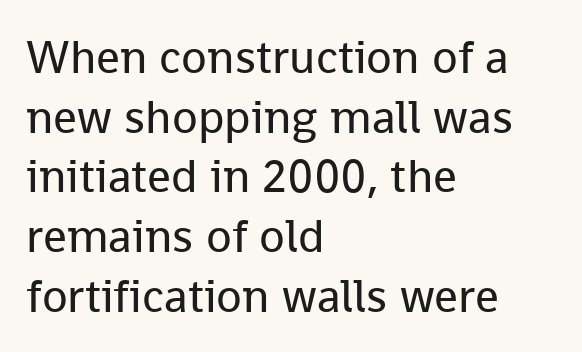
{"serif": "no", "italic": "no", "bold": "no", "weight": "regular", "width": "normal", "stroke_contrast": "low", "x_height": "medium", "monospaced": "no", "underline": "no", "align": "left", "line_spacing": "normal", "line_spacing_ratio": 1.27, "letter_spacing": "normal", "letter_spacing_em": 0.0, "glyph_px": 47}
